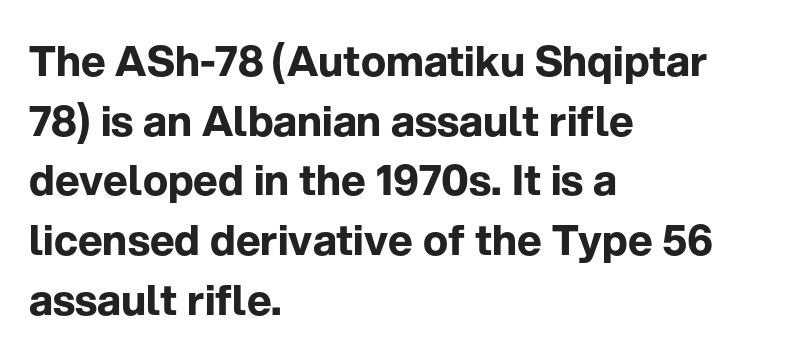
Q: Is the text bold? A: Yes.
Q: Is the text italic (slanted)? A: No, it is upright.
Q: Is the typeface a serif or a sans-serif typeface? A: Sans-serif.
Q: Is the text underlined? A: No.
Q: How is the paragraph aligned? A: Left-aligned.
Q: Is the spacing between letters normal or unusually wide? A: Normal.
Q: Is the spacing between lines tight, normal or loose? A: Normal.
Q: Width (condensed, normal, or wide)? A: Normal.
Q: Stroke contrast? A: Low.
Q: x-height? A: Medium.
Q: Monospaced? A: No.
